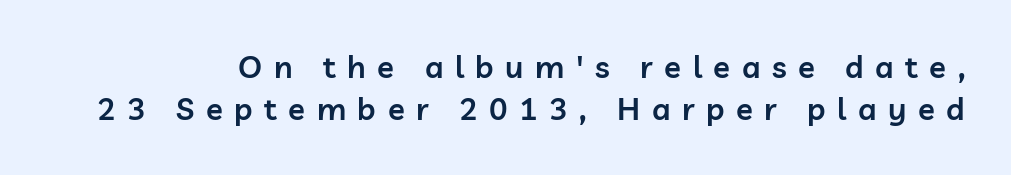
The image shows 31 px semibold sans-serif type, upright; set normal line spacing (1.37x), unusually wide letter spacing (+0.37 em), not underlined; low stroke contrast and a medium x-height.
